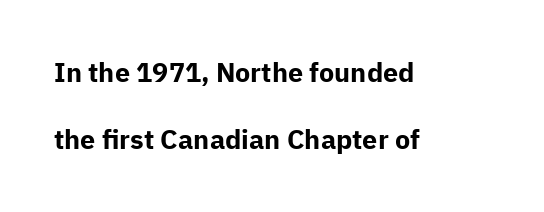
{"italic": "no", "bold": "yes", "underline": "no", "align": "left", "line_spacing": "loose", "line_spacing_ratio": 2.49, "letter_spacing": "normal", "letter_spacing_em": 0.0, "glyph_px": 27}
